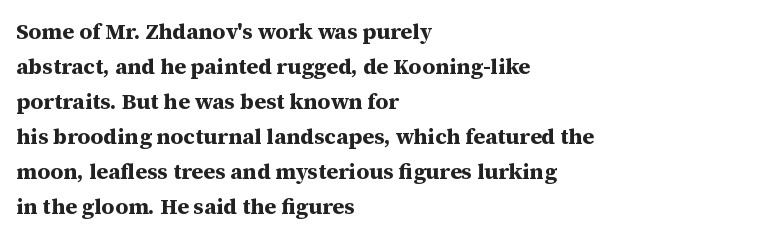
Horizontal bands of white between lines are of average thickness. The rendering keeps characters at their native spacing. Line beginnings align vertically; line endings do not. The font is running at its bold setting. No italicization has been applied; the sample stays upright.
